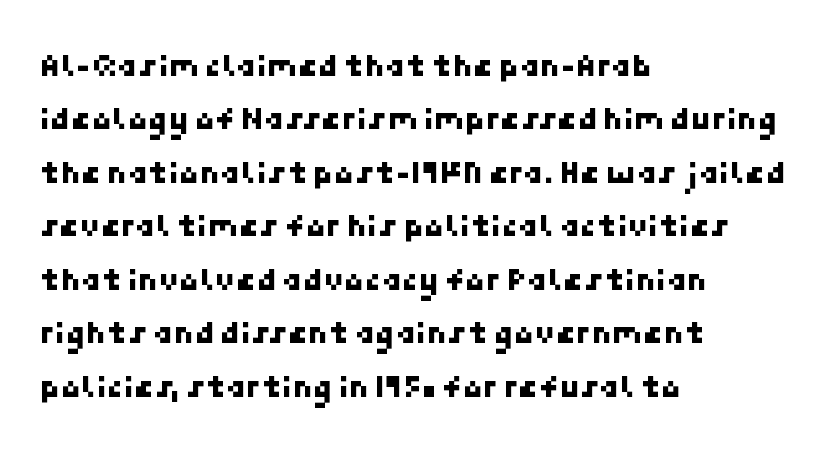
Q: Is the typeface a serif or a sans-serif typeface? A: Sans-serif.
Q: Is the text underlined? A: No.
Q: How is the paragraph aligned? A: Left-aligned.
Q: Is the spacing between letters normal or unusually wide? A: Normal.
Q: Is the spacing between lines tight, normal or loose? A: Normal.
Q: Width (condensed, normal, or wide)? A: Normal.
Q: Stroke contrast? A: Low.
Q: x-height? A: Medium.
